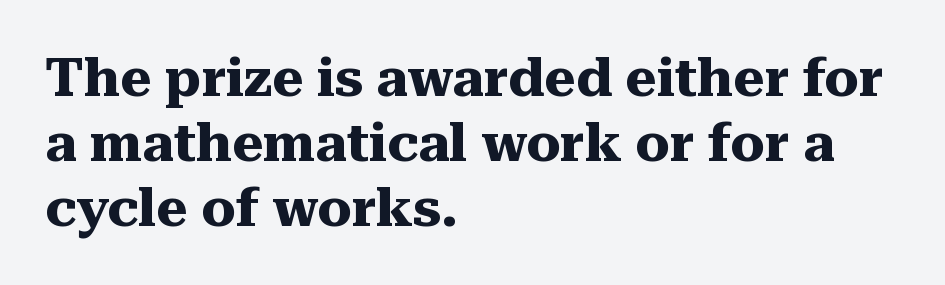
{"serif": "yes", "italic": "no", "bold": "yes", "weight": "heavy", "width": "normal", "stroke_contrast": "medium", "x_height": "medium", "monospaced": "no", "underline": "no", "align": "left", "line_spacing_ratio": 1.2, "letter_spacing": "normal", "letter_spacing_em": 0.0, "glyph_px": 54}
